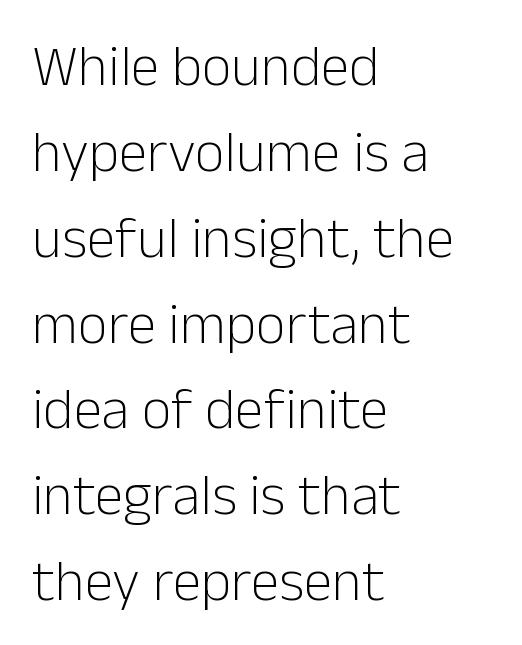
{"serif": "no", "italic": "no", "bold": "no", "weight": "light", "width": "normal", "stroke_contrast": "low", "x_height": "medium", "monospaced": "no", "underline": "no", "align": "left", "line_spacing": "normal", "line_spacing_ratio": 1.48, "letter_spacing": "normal", "letter_spacing_em": 0.0, "glyph_px": 58}
